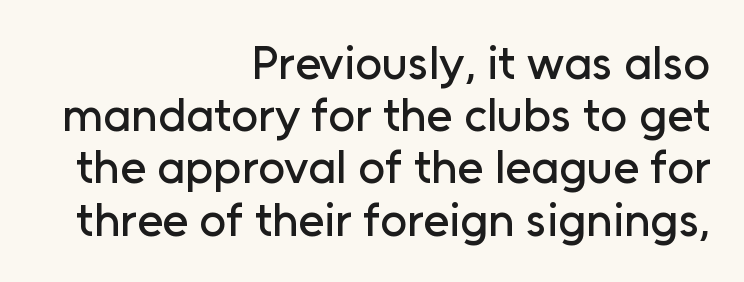
The image shows 47 px sans-serif type, upright; set right-aligned, tight line spacing (1.11x), normal letter spacing, not underlined; low stroke contrast and a medium x-height.
